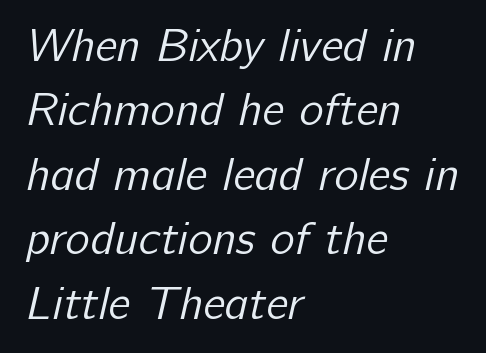
The gap between lines stays unmarked. In CSS terms this would be text-align: left. The text was rendered using a sans face with plain stroke endings. Stroke thickness stays within the range of a standard reading face or lighter. This block has exactly the height ordinary leading produces. Nothing unusual about the tracking: characters are spaced as the font intends.
